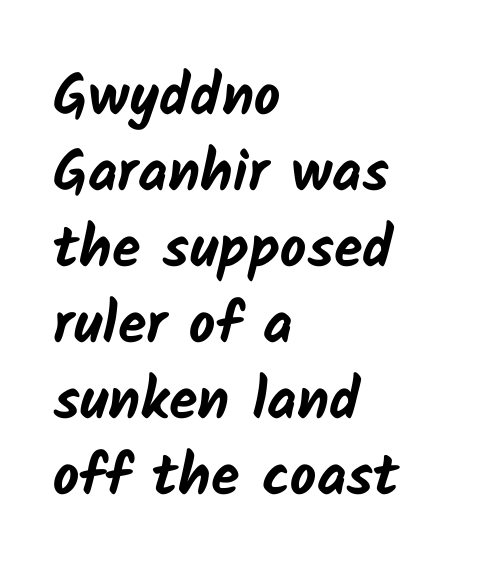
The image shows 58 px bold sans-serif type; set left-aligned, normal line spacing (1.31x), normal letter spacing, not underlined; low stroke contrast and a medium x-height.
